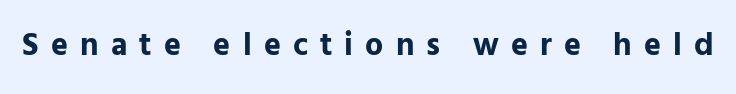
The image shows 32 px bold sans-serif type, upright; set unusually wide letter spacing (+0.38 em), not underlined; low stroke contrast and a medium x-height.
